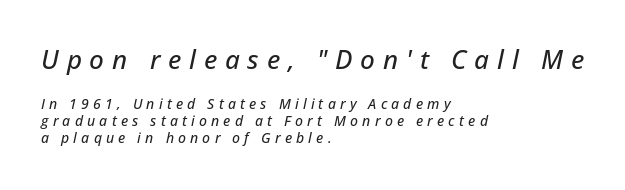
Q: Is the text italic (slanted)? A: Yes, it leans right by about 12 degrees.
Q: Is the text underlined? A: No.
Q: How is the paragraph aligned? A: Left-aligned.
Q: Is the spacing between letters normal or unusually wide? A: Unusually wide.
Q: Which block of text is set in a larger size, the first (top) or the second (bottom)? A: The first (top) one.
